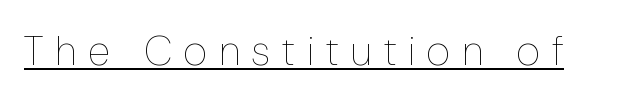
{"italic": "no", "bold": "no", "weight": "thin", "width": "condensed", "stroke_contrast": "low", "x_height": "medium", "monospaced": "no", "underline": "yes", "letter_spacing": "wide", "letter_spacing_em": 0.32, "glyph_px": 41}
